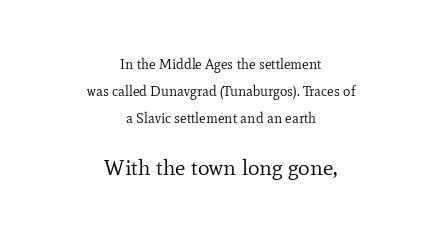
{"italic": "no", "bold": "no", "underline": "no", "align": "center", "line_spacing": "loose", "line_spacing_ratio": 1.92, "letter_spacing": "normal", "letter_spacing_em": 0.0, "larger_block": "second", "size_ratio": 1.57, "glyph_px": 22}
